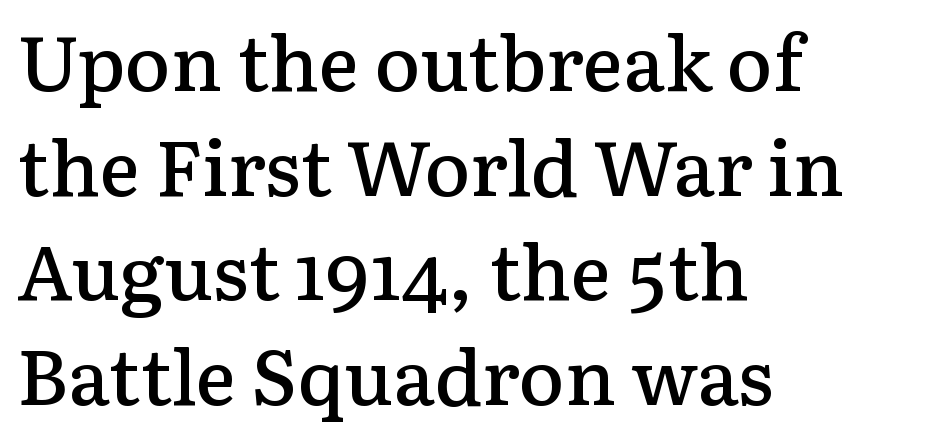
In terms of letterspacing, this is plain default setting. Think of a printed novel: that variable character pitch is what you see here. Horizontally, the lines are justified to the leading edge only. Every stem runs plumb, perpendicular to the baseline.
